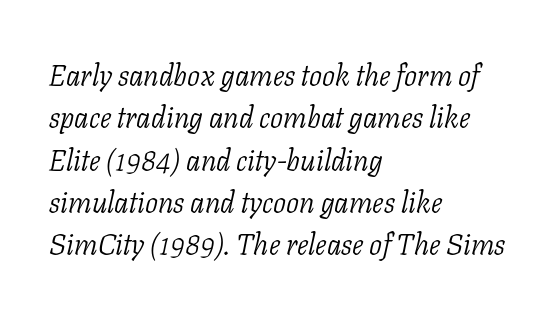
{"serif": "yes", "italic": "yes", "lean": "right", "slant_degrees": 11, "bold": "no", "weight": "light", "width": "normal", "stroke_contrast": "low", "x_height": "medium", "monospaced": "no", "underline": "no", "align": "left", "line_spacing": "normal", "line_spacing_ratio": 1.46, "letter_spacing": "normal", "letter_spacing_em": 0.0, "glyph_px": 29}
